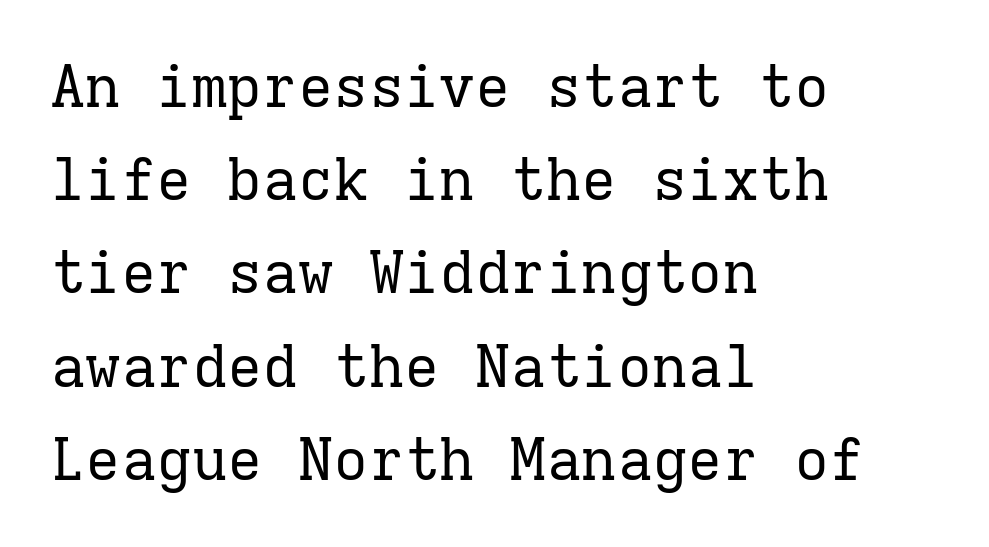
Q: Is the text bold? A: No.
Q: Is the text italic (slanted)? A: No, it is upright.
Q: Is the typeface a serif or a sans-serif typeface? A: Serif.
Q: Is the text underlined? A: No.
Q: How is the paragraph aligned? A: Left-aligned.
Q: Is the spacing between letters normal or unusually wide? A: Normal.
Q: Is the spacing between lines tight, normal or loose? A: Normal.
Q: Width (condensed, normal, or wide)? A: Normal.
Q: Stroke contrast? A: Low.
Q: x-height? A: Medium.
Q: Monospaced? A: Yes.
